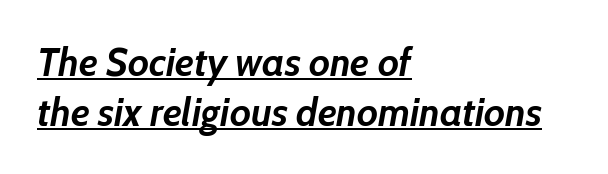
The image shows 40 px semibold type, italic (leaning right); set left-aligned, normal line spacing (1.26x), normal letter spacing, underlined; low stroke contrast and a medium x-height.
